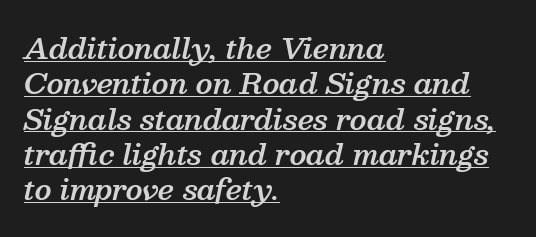
{"serif": "yes", "italic": "yes", "lean": "right", "slant_degrees": 13, "bold": "semi", "weight": "semibold", "width": "normal", "stroke_contrast": "medium", "x_height": "medium", "monospaced": "no", "underline": "yes", "align": "left", "line_spacing": "normal", "line_spacing_ratio": 1.26, "letter_spacing": "normal", "letter_spacing_em": 0.0, "glyph_px": 28}
